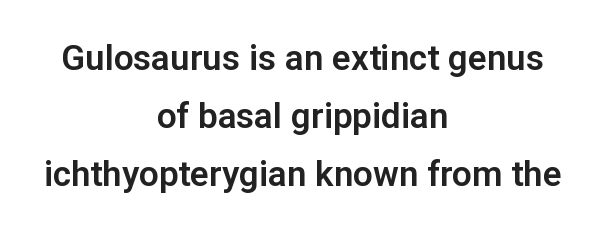
Rendered with straight, roman letterforms. Layout note: lines centered. Horizontal bands of white between lines are of average thickness. Decoration check: the copy has no underline.
